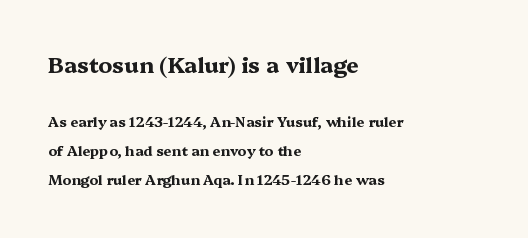
This sample uses plain, unmodified letter spacing. This rendering features lettering with no underline. Compared with a centered layout, this one pins lines to the left instead. Typographic density is high because the face is bold. Larger block? The one above; the one below is distinctly smaller.
